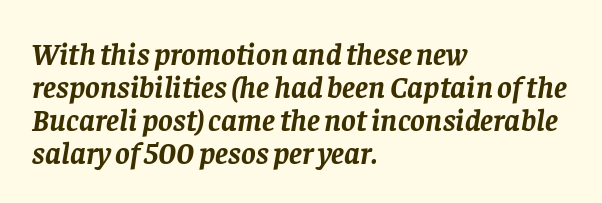
Q: Is the text bold? A: Yes.
Q: Is the text italic (slanted)? A: Yes, it leans right by about 8 degrees.
Q: Is the typeface a serif or a sans-serif typeface? A: Serif.
Q: Is the text underlined? A: No.
Q: How is the paragraph aligned? A: Left-aligned.
Q: Is the spacing between letters normal or unusually wide? A: Normal.
Q: Is the spacing between lines tight, normal or loose? A: Tight.
Q: Width (condensed, normal, or wide)? A: Normal.
Q: Stroke contrast? A: Low.
Q: x-height? A: Large.
Q: Monospaced? A: No.
